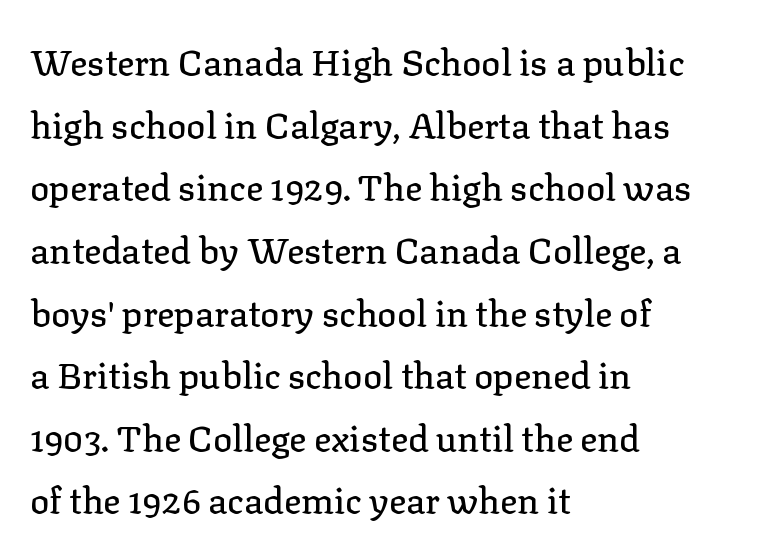
The designer went with a serif here, giving each stem small feet. These lines are rendered in a variable-pitch font. Here the glyphs are tracked normally, forming tight word shapes. Type without underlining.
